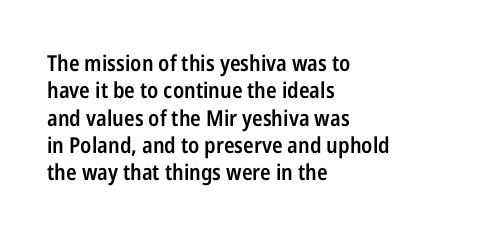
Typographic density is moderately raised because the face is semibold. Vertical strokes here are truly vertical. Between one letter and the next there's only the usual sliver of space. The setting favours the left margin, as ordinary paragraphs usually do.
